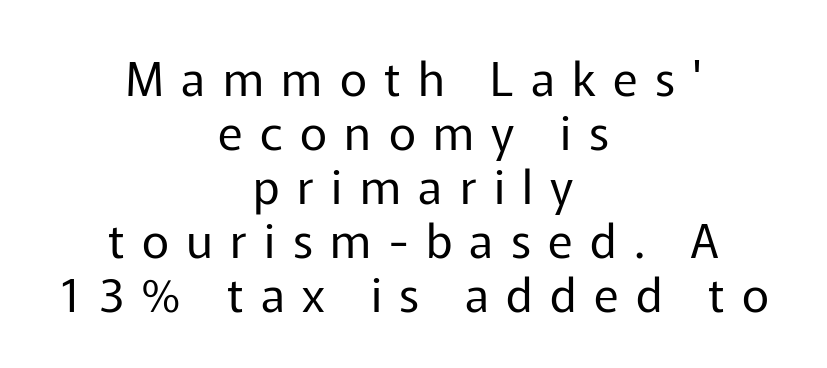
The image shows 47 px regular-weight sans-serif type, upright; set centered, tight line spacing (1.15x), unusually wide letter spacing (+0.37 em), not underlined; low stroke contrast and a medium x-height.
